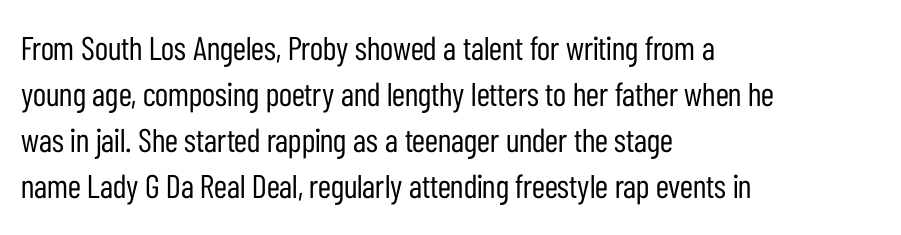
The image shows 33 px regular-weight, condensed sans-serif type, upright; set left-aligned, normal line spacing (1.39x), normal letter spacing, not underlined; low stroke contrast and a medium x-height.
